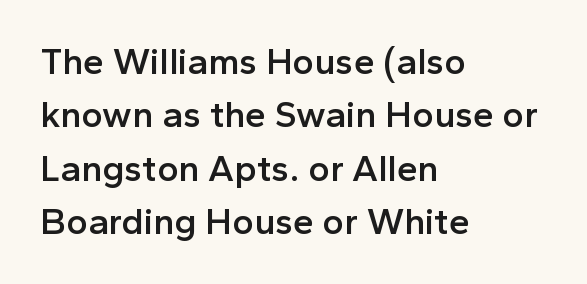
{"serif": "no", "italic": "no", "bold": "semi", "weight": "semibold", "width": "normal", "x_height": "medium", "monospaced": "no", "underline": "no", "align": "left", "line_spacing": "normal", "line_spacing_ratio": 1.44, "letter_spacing": "normal", "letter_spacing_em": 0.0, "glyph_px": 37}
